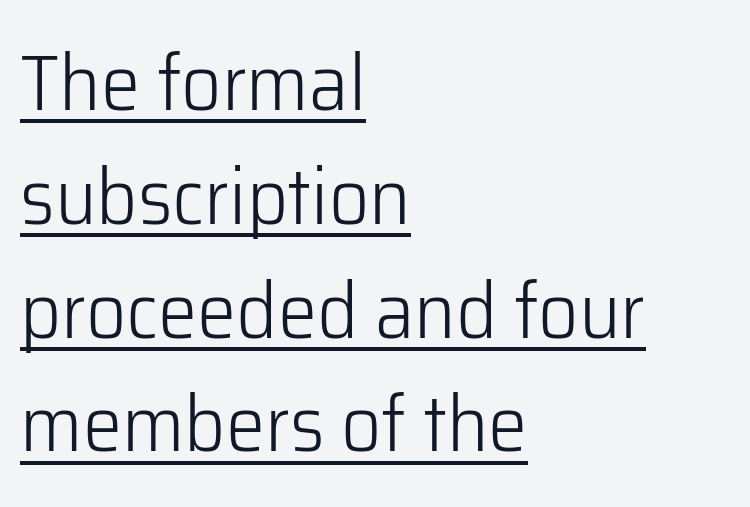
Q: Is the text bold? A: No.
Q: Is the text italic (slanted)? A: No, it is upright.
Q: Is the typeface a serif or a sans-serif typeface? A: Sans-serif.
Q: Is the text underlined? A: Yes.
Q: How is the paragraph aligned? A: Left-aligned.
Q: Is the spacing between letters normal or unusually wide? A: Normal.
Q: Is the spacing between lines tight, normal or loose? A: Normal.
Q: Width (condensed, normal, or wide)? A: Normal.
Q: Stroke contrast? A: Low.
Q: x-height? A: Medium.
Q: Monospaced? A: No.
